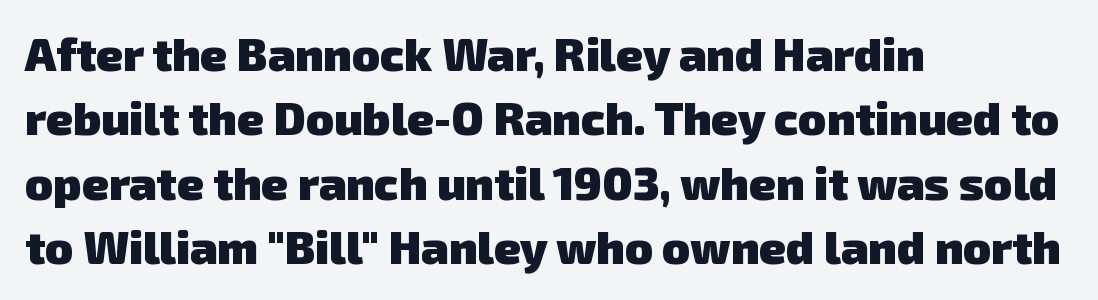
{"serif": "no", "bold": "yes", "weight": "heavy", "width": "normal", "stroke_contrast": "low", "x_height": "medium", "monospaced": "no", "underline": "no", "align": "left", "line_spacing": "normal", "line_spacing_ratio": 1.4, "letter_spacing": "normal", "letter_spacing_em": 0.0, "glyph_px": 46}
